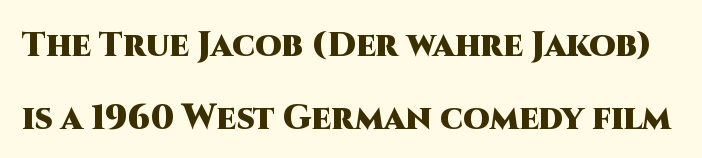
The image shows 34 px heavy sans-serif type, upright; set loose line spacing (2.14x), normal letter spacing, not underlined; high stroke contrast and a large x-height.
